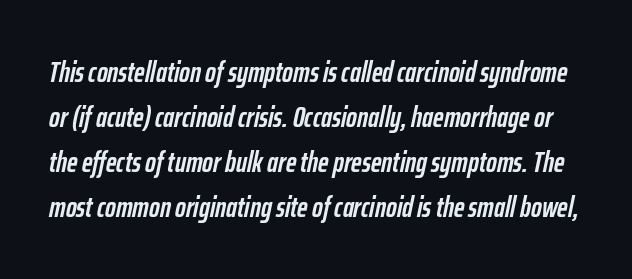
The image shows 29 px semibold, condensed type, italic (leaning right); set normal line spacing (1.55x), normal letter spacing, not underlined; low stroke contrast and a medium x-height.
